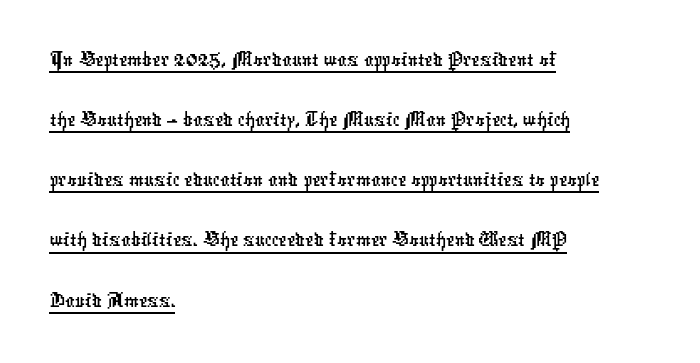
{"serif": "no", "width": "condensed", "stroke_contrast": "low", "x_height": "medium", "monospaced": "no", "underline": "yes", "align": "left", "line_spacing": "normal", "line_spacing_ratio": 1.28, "letter_spacing": "normal", "letter_spacing_em": 0.0, "glyph_px": 47}
